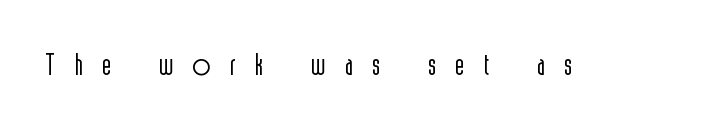
The rendering inserts visible extra space after every character. Unbolded letterforms with no extra heft. Quick note: underline off. In terms of letterform style, serifs are entirely absent.
